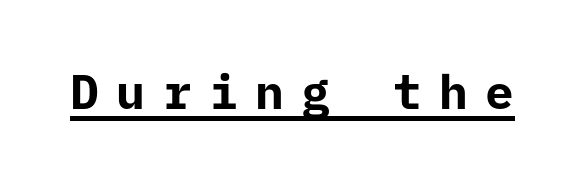
{"serif": "no", "italic": "no", "bold": "yes", "weight": "bold", "width": "normal", "stroke_contrast": "low", "x_height": "medium", "underline": "yes", "letter_spacing": "wide", "letter_spacing_em": 0.36, "glyph_px": 48}
